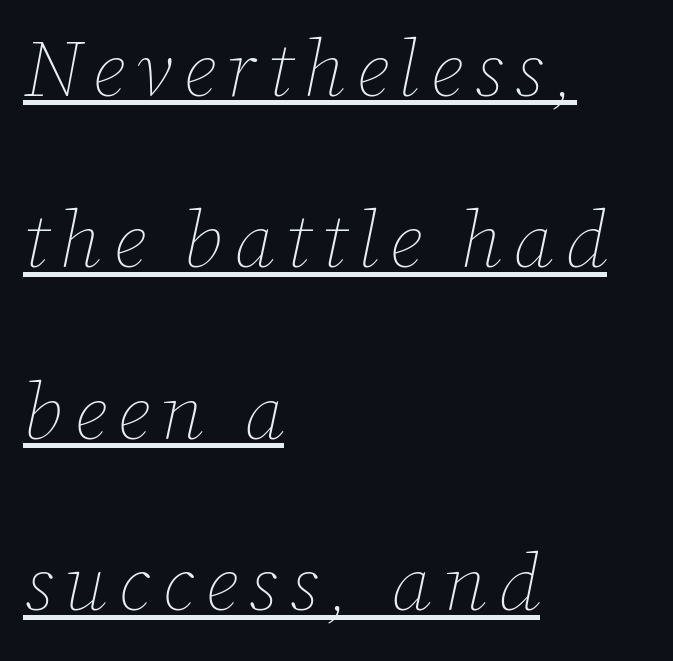
This sample has the flowing, uneven cadence of proportional lettering. Emphasis is given by a line drawn under the lettering. Looking at the ascenders, they clearly lean. Students, observe: this is what heavily led, spacious text looks like.
